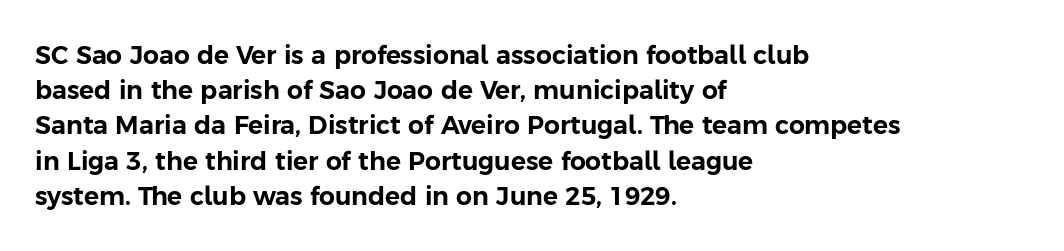
Q: Is the text italic (slanted)? A: No, it is upright.
Q: Is the text underlined? A: No.
Q: How is the paragraph aligned? A: Left-aligned.
Q: Is the spacing between letters normal or unusually wide? A: Normal.
Q: Is the spacing between lines tight, normal or loose? A: Normal.
